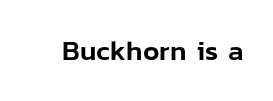
Q: Is the text italic (slanted)? A: No, it is upright.
Q: Is the typeface a serif or a sans-serif typeface? A: Sans-serif.
Q: Is the text underlined? A: No.
Q: Is the spacing between letters normal or unusually wide? A: Normal.
Q: Width (condensed, normal, or wide)? A: Normal.
Q: Stroke contrast? A: Low.
Q: x-height? A: Medium.
Q: Monospaced? A: No.
